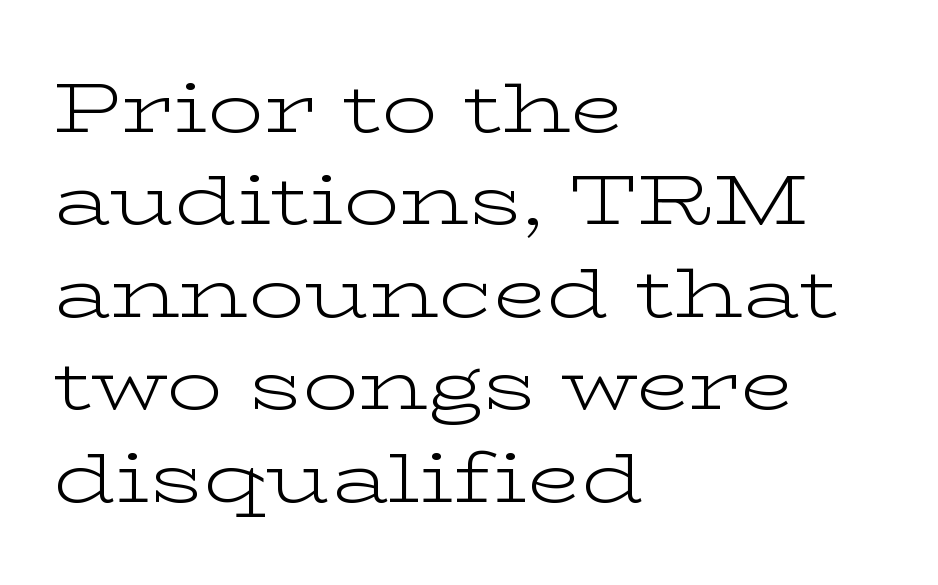
Q: Is the text bold? A: No.
Q: Is the text italic (slanted)? A: No, it is upright.
Q: Is the typeface a serif or a sans-serif typeface? A: Serif.
Q: Is the text underlined? A: No.
Q: How is the paragraph aligned? A: Left-aligned.
Q: Is the spacing between letters normal or unusually wide? A: Normal.
Q: Is the spacing between lines tight, normal or loose? A: Normal.
Q: Width (condensed, normal, or wide)? A: Wide.
Q: Stroke contrast? A: Low.
Q: x-height? A: Medium.
Q: Monospaced? A: No.
